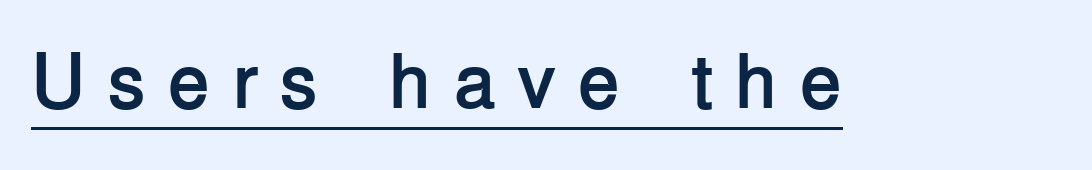
Q: Is the text bold? A: Yes.
Q: Is the text italic (slanted)? A: No, it is upright.
Q: Is the typeface a serif or a sans-serif typeface? A: Sans-serif.
Q: Is the text underlined? A: Yes.
Q: Is the spacing between letters normal or unusually wide? A: Unusually wide.
Q: Width (condensed, normal, or wide)? A: Normal.
Q: Stroke contrast? A: Low.
Q: x-height? A: Medium.
Q: Monospaced? A: No.
